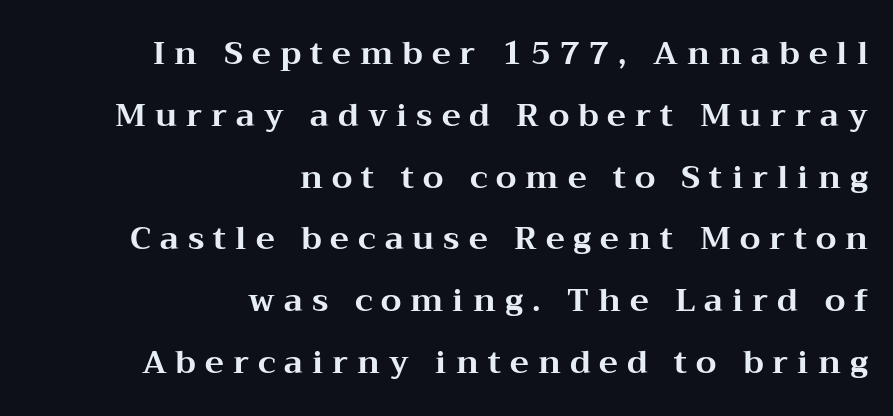
{"serif": "yes", "italic": "no", "bold": "yes", "weight": "bold", "width": "wide", "stroke_contrast": "medium", "x_height": "medium", "monospaced": "no", "underline": "no", "align": "right", "line_spacing": "loose", "line_spacing_ratio": 1.93, "letter_spacing": "wide", "letter_spacing_em": 0.28, "glyph_px": 32}
